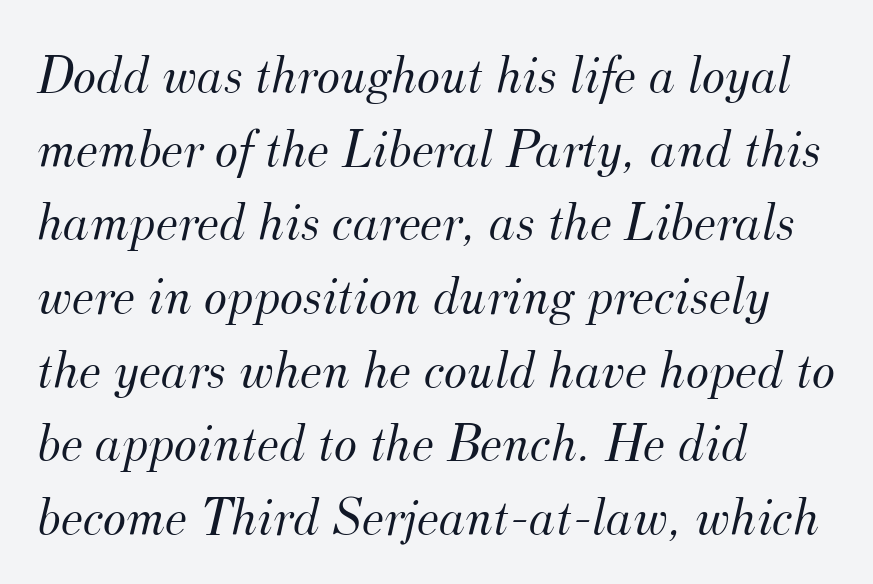
{"serif": "yes", "italic": "yes", "lean": "right", "slant_degrees": 12, "bold": "no", "weight": "light", "width": "normal", "stroke_contrast": "medium", "x_height": "small", "monospaced": "no", "underline": "no", "align": "left", "line_spacing": "normal", "line_spacing_ratio": 1.34, "letter_spacing": "normal", "letter_spacing_em": 0.0, "glyph_px": 55}
